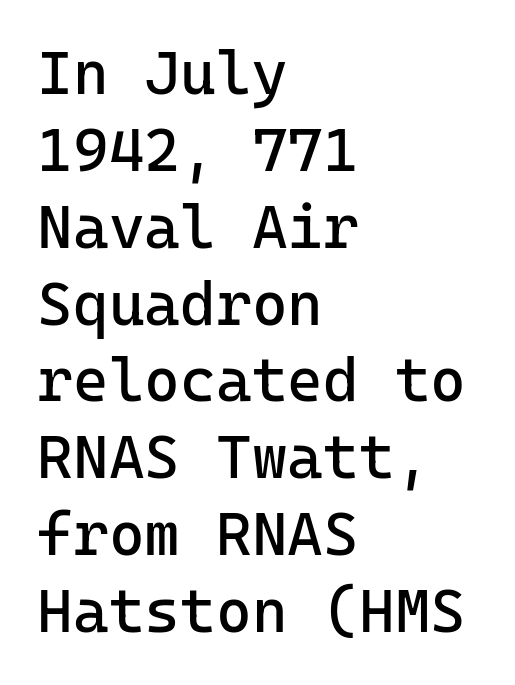
Check under the words: just untouched page. Think standard paragraph weight, or any step lighter than that. A typesetter would call this zero additional tracking. All the whitespace from short lines collects on the right.
